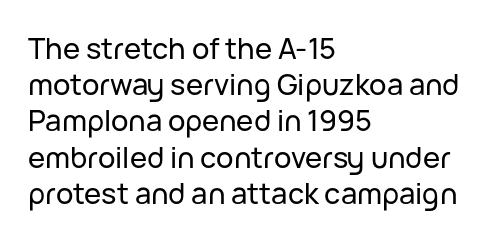
Q: Is the text italic (slanted)? A: No, it is upright.
Q: Is the typeface a serif or a sans-serif typeface? A: Sans-serif.
Q: Is the text underlined? A: No.
Q: How is the paragraph aligned? A: Left-aligned.
Q: Is the spacing between letters normal or unusually wide? A: Normal.
Q: Is the spacing between lines tight, normal or loose? A: Normal.
Q: Width (condensed, normal, or wide)? A: Normal.
Q: Stroke contrast? A: Low.
Q: x-height? A: Medium.
Q: Monospaced? A: No.
